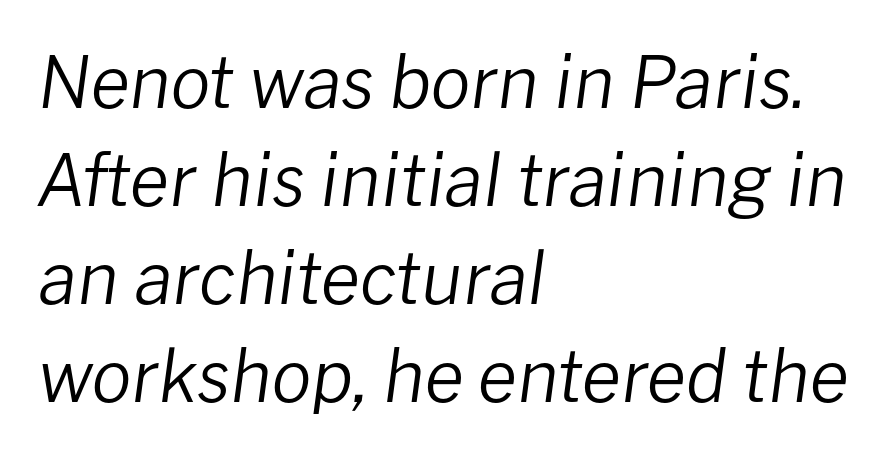
Proportional: the letters do not fall into vertical columns. Words appear dense and cohesive because spacing is normal. There's an unmistakable incline to the writing here. This is not heavy type; no bold has been used. A clean baseline with only descenders dipping below it.
